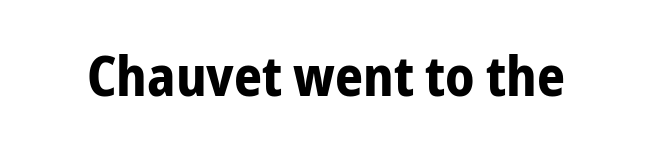
Q: Is the text bold? A: Yes.
Q: Is the text italic (slanted)? A: No, it is upright.
Q: Is the typeface a serif or a sans-serif typeface? A: Sans-serif.
Q: Is the text underlined? A: No.
Q: Is the spacing between letters normal or unusually wide? A: Normal.
Q: Width (condensed, normal, or wide)? A: Condensed.
Q: Stroke contrast? A: Low.
Q: x-height? A: Medium.
Q: Monospaced? A: No.
